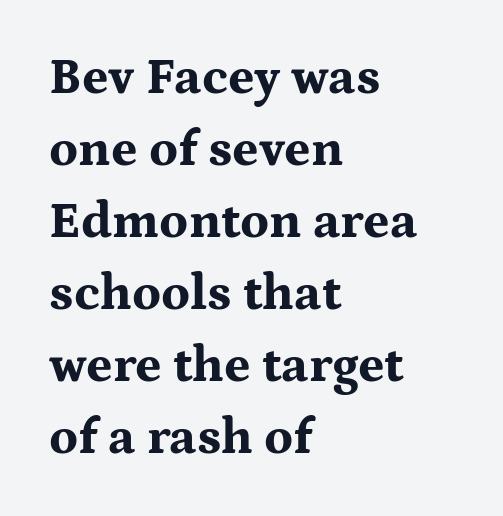
{"serif": "yes", "italic": "no", "bold": "yes", "weight": "bold", "width": "wide", "stroke_contrast": "medium", "x_height": "medium", "monospaced": "no", "underline": "no", "align": "left", "line_spacing": "normal", "line_spacing_ratio": 1.41, "letter_spacing": "normal", "letter_spacing_em": 0.0, "glyph_px": 51}
